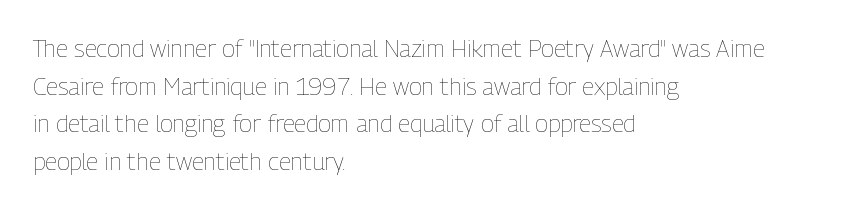
Q: Is the text bold? A: No.
Q: Is the text italic (slanted)? A: No, it is upright.
Q: Is the text underlined? A: No.
Q: How is the paragraph aligned? A: Left-aligned.
Q: Is the spacing between letters normal or unusually wide? A: Normal.
Q: Is the spacing between lines tight, normal or loose? A: Normal.
